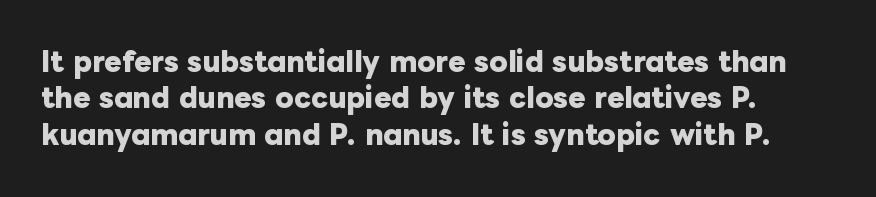
Q: Is the text bold? A: Yes.
Q: Is the text italic (slanted)? A: No, it is upright.
Q: Is the text underlined? A: No.
Q: Is the spacing between letters normal or unusually wide? A: Normal.
Q: Is the spacing between lines tight, normal or loose? A: Normal.
